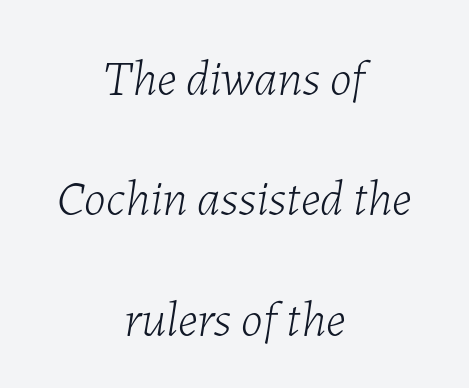
The image shows 50 px light type, italic (leaning right); set centered, loose line spacing (2.41x), normal letter spacing, not underlined; low stroke contrast and a medium x-height.
